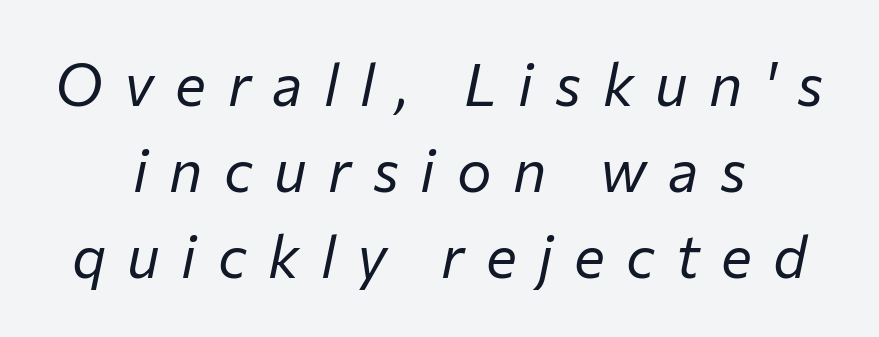
{"italic": "yes", "lean": "right", "slant_degrees": 12, "bold": "no", "weight": "regular", "width": "normal", "stroke_contrast": "low", "x_height": "medium", "monospaced": "no", "underline": "no", "align": "center", "line_spacing": "normal", "line_spacing_ratio": 1.48, "letter_spacing": "wide", "letter_spacing_em": 0.37, "glyph_px": 58}
